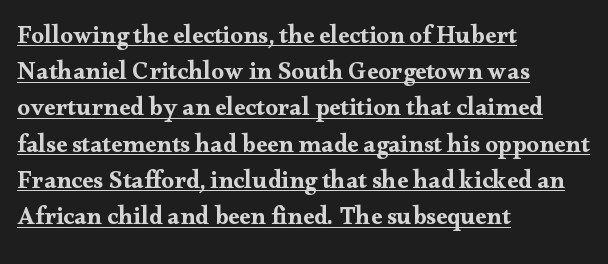
{"italic": "no", "underline": "yes", "align": "left", "line_spacing": "normal", "line_spacing_ratio": 1.45, "letter_spacing": "normal", "letter_spacing_em": 0.0, "glyph_px": 25}
